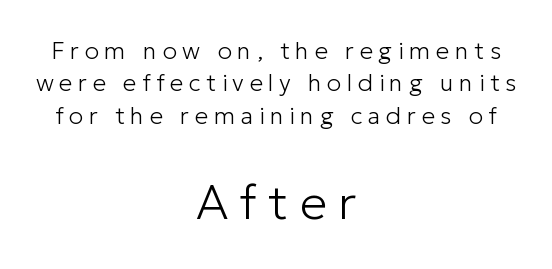
{"serif": "no", "italic": "no", "bold": "no", "weight": "light", "width": "normal", "stroke_contrast": "low", "x_height": "medium", "monospaced": "no", "underline": "no", "align": "center", "line_spacing": "normal", "line_spacing_ratio": 1.35, "letter_spacing": "wide", "letter_spacing_em": 0.23, "larger_block": "second", "size_ratio": 2.04, "glyph_px": 49}
